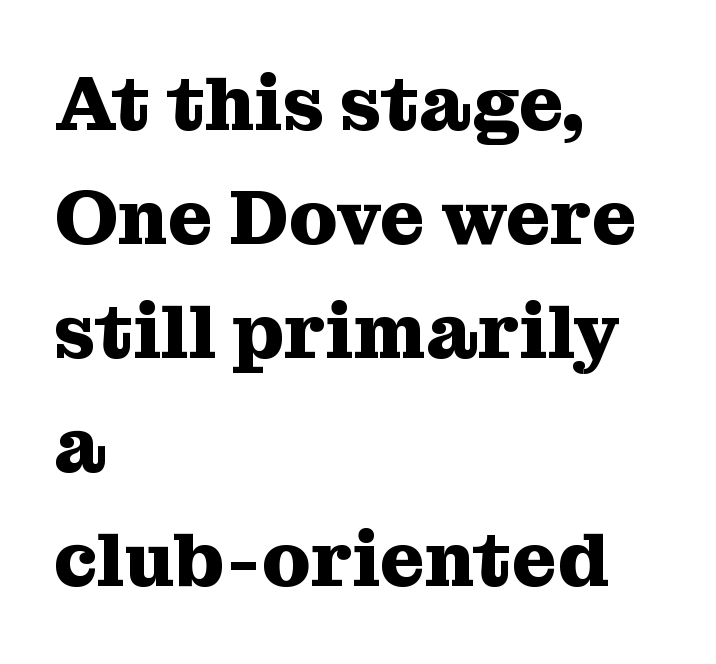
The image shows 77 px heavy serif type, upright; set left-aligned, normal line spacing (1.48x), normal letter spacing, not underlined; medium stroke contrast and a medium x-height.
